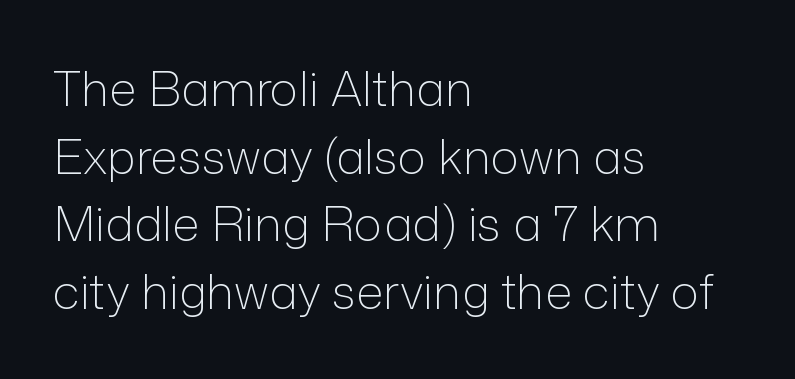
{"serif": "no", "italic": "no", "bold": "no", "weight": "light", "width": "normal", "stroke_contrast": "low", "x_height": "medium", "monospaced": "no", "underline": "no", "align": "left", "line_spacing": "normal", "line_spacing_ratio": 1.41, "letter_spacing": "normal", "letter_spacing_em": 0.0, "glyph_px": 48}
